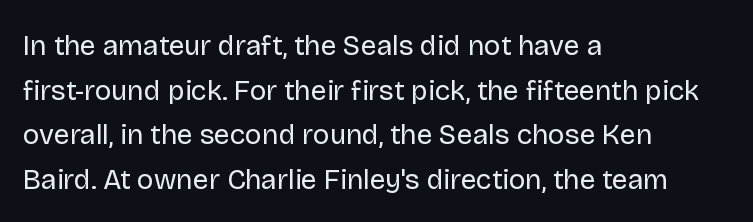
The foot of each line stays bare and open. Stroke mass is kept to a normal reading level or below. These lines are rendered in a variable-pitch font. The lettering holds an erect, upright posture throughout. What stands out about the letter spacing? Nothing — it is the standard amount. The rows are spaced the way most documents space them.
